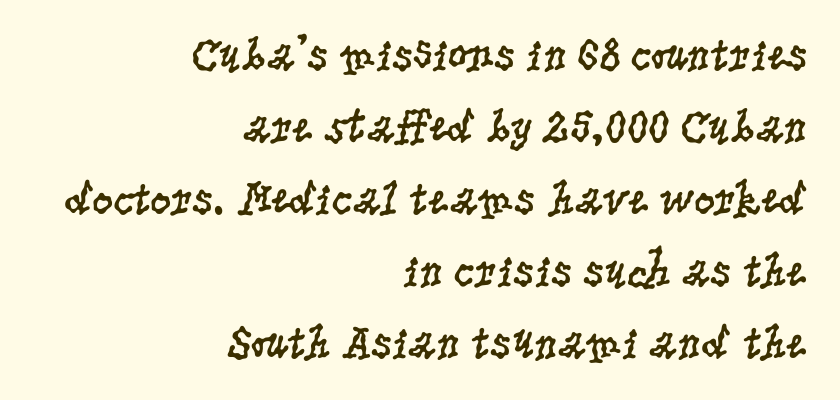
Is this a fixed-width face? No — the glyphs have proportional, varying widths. Horizontal bands of white between lines are of average thickness. The letterforms sit at book weight or below. Nobody touched the tracking dial on this one.
